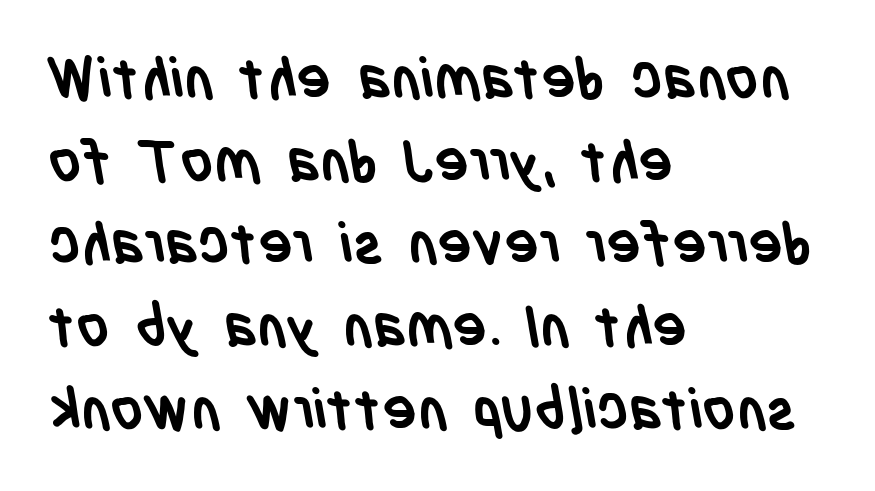
{"serif": "no", "bold": "yes", "weight": "semibold", "width": "condensed", "stroke_contrast": "low", "x_height": "large", "monospaced": "no", "underline": "no", "align": "left", "line_spacing": "normal", "line_spacing_ratio": 1.45, "letter_spacing": "normal", "letter_spacing_em": 0.0, "glyph_px": 57}
